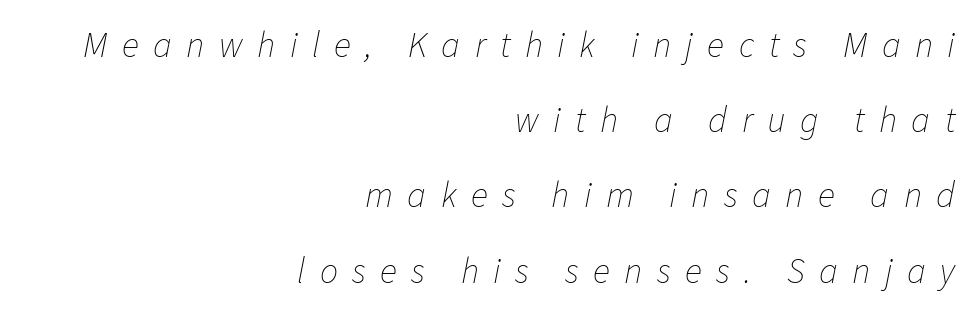
Q: Is the text bold? A: No.
Q: Is the text italic (slanted)? A: Yes, it leans right by about 11 degrees.
Q: Is the text underlined? A: No.
Q: How is the paragraph aligned? A: Right-aligned.
Q: Is the spacing between letters normal or unusually wide? A: Unusually wide.
Q: Is the spacing between lines tight, normal or loose? A: Loose.
Q: Width (condensed, normal, or wide)? A: Normal.
Q: Stroke contrast? A: Low.
Q: x-height? A: Medium.
Q: Monospaced? A: No.
